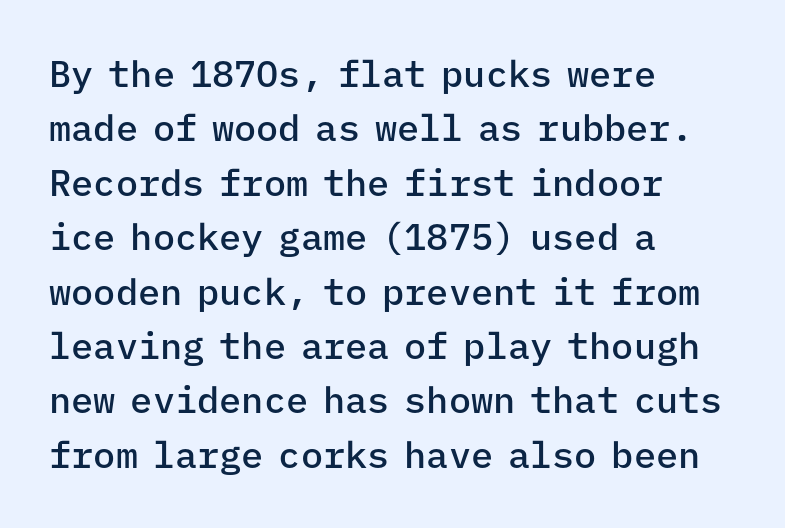
Q: Is the text bold? A: Semi-bold.
Q: Is the text italic (slanted)? A: No, it is upright.
Q: Is the typeface a serif or a sans-serif typeface? A: Sans-serif.
Q: Is the text underlined? A: No.
Q: How is the paragraph aligned? A: Left-aligned.
Q: Is the spacing between letters normal or unusually wide? A: Normal.
Q: Is the spacing between lines tight, normal or loose? A: Normal.
Q: Width (condensed, normal, or wide)? A: Normal.
Q: Stroke contrast? A: Low.
Q: x-height? A: Medium.
Q: Monospaced? A: Yes.
